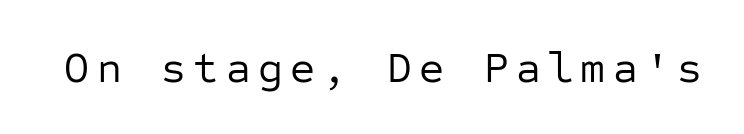
{"serif": "no", "italic": "no", "bold": "no", "weight": "regular", "width": "normal", "stroke_contrast": "low", "x_height": "medium", "monospaced": "yes", "underline": "no", "glyph_px": 43}
